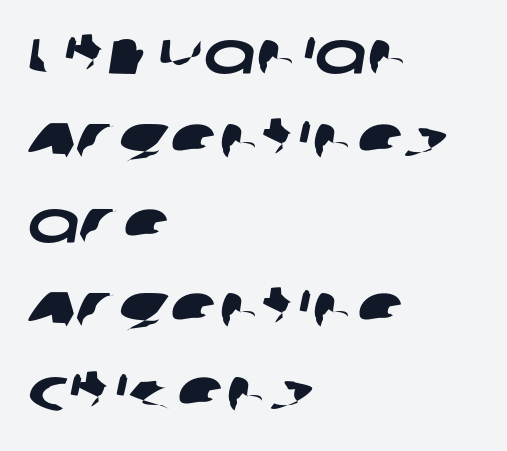
The image shows 62 px wide sans-serif type; set left-aligned, normal line spacing (1.36x), normal letter spacing, not underlined; low stroke contrast and a large x-height.
